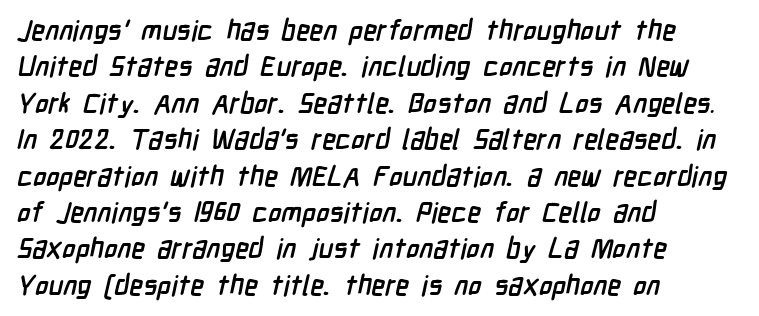
Q: Is the text bold? A: Yes.
Q: Is the typeface a serif or a sans-serif typeface? A: Sans-serif.
Q: Is the text underlined? A: No.
Q: How is the paragraph aligned? A: Left-aligned.
Q: Is the spacing between letters normal or unusually wide? A: Normal.
Q: Is the spacing between lines tight, normal or loose? A: Normal.
Q: Width (condensed, normal, or wide)? A: Condensed.
Q: Stroke contrast? A: Low.
Q: x-height? A: Medium.
Q: Monospaced? A: No.
